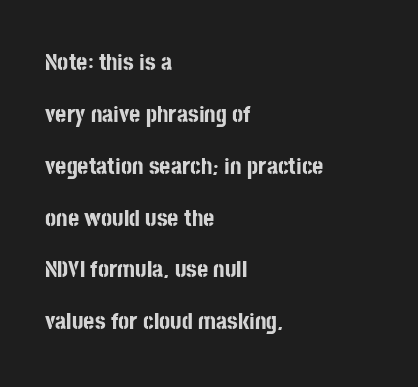
The image shows 24 px bold type, upright; set left-aligned, loose line spacing (2.16x), normal letter spacing, not underlined.
